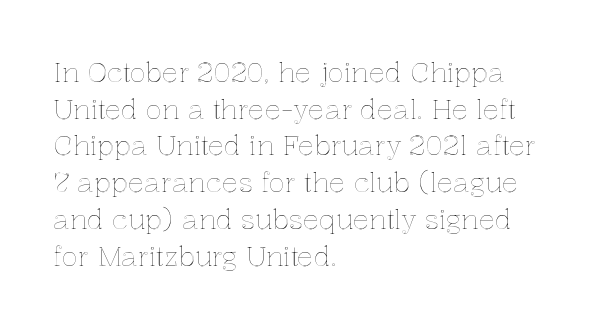
Q: Is the text italic (slanted)? A: No, it is upright.
Q: Is the text underlined? A: No.
Q: How is the paragraph aligned? A: Left-aligned.
Q: Is the spacing between letters normal or unusually wide? A: Normal.
Q: Is the spacing between lines tight, normal or loose? A: Normal.
